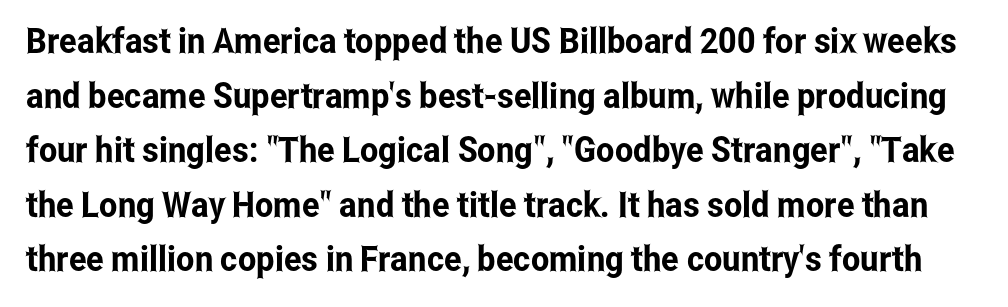
Character widths vary here, with narrow letters taking less room than wide ones. The glyphs are unaccompanied by any horizontal stroke below them. The line-height multiplier appears to be the usual default. Caption: standard tracking, unaltered. The glyphs in this specimen are sans serif.
